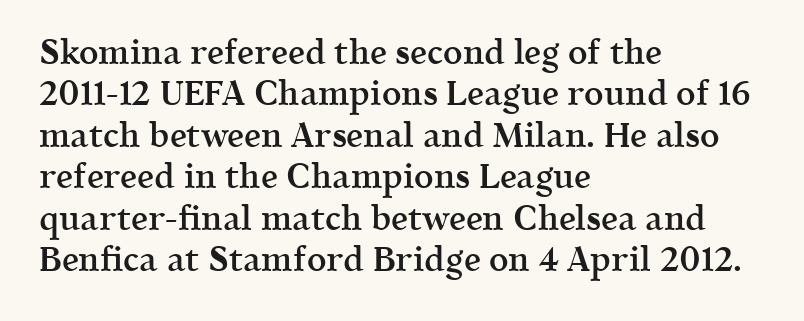
The image shows 34 px semibold serif type, upright; set left-aligned, line spacing 1.22x, normal letter spacing, not underlined; a medium x-height.
